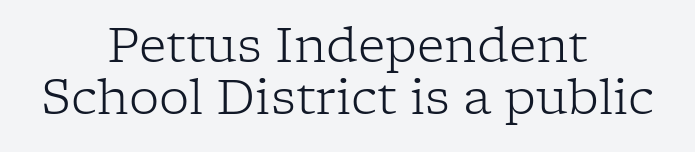
Q: Is the text bold? A: No.
Q: Is the text italic (slanted)? A: No, it is upright.
Q: Is the typeface a serif or a sans-serif typeface? A: Serif.
Q: Is the text underlined? A: No.
Q: How is the paragraph aligned? A: Centered.
Q: Is the spacing between letters normal or unusually wide? A: Normal.
Q: Is the spacing between lines tight, normal or loose? A: Tight.
Q: Width (condensed, normal, or wide)? A: Normal.
Q: Stroke contrast? A: Low.
Q: x-height? A: Medium.
Q: Monospaced? A: No.
